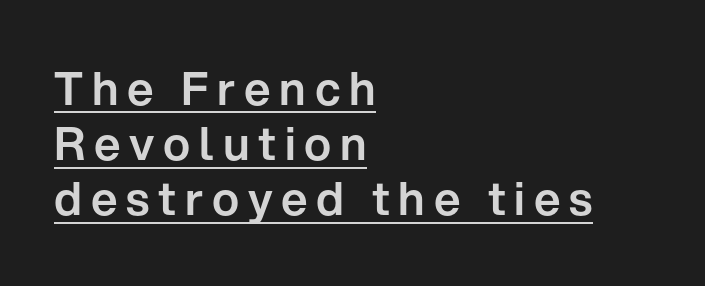
Short and long lines alike share a common starting point at left. What decoration does the sample have? An underline. Observe the absence of serifs on each vertical stroke in this sample. A roman cut, with each character standing at attention. The letters advance in unequal steps, a hallmark of proportional type.
